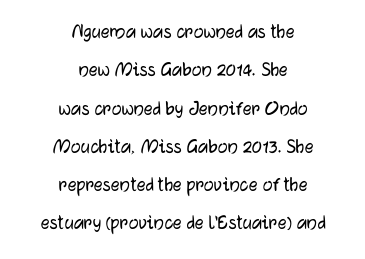
Q: Is the text italic (slanted)? A: No, it is upright.
Q: Is the text underlined? A: No.
Q: How is the paragraph aligned? A: Centered.
Q: Is the spacing between letters normal or unusually wide? A: Normal.
